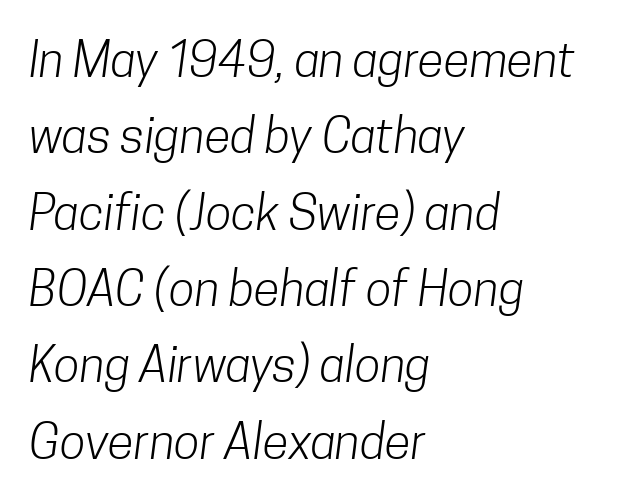
Q: Is the text bold? A: No.
Q: Is the typeface a serif or a sans-serif typeface? A: Sans-serif.
Q: Is the text underlined? A: No.
Q: How is the paragraph aligned? A: Left-aligned.
Q: Is the spacing between letters normal or unusually wide? A: Normal.
Q: Is the spacing between lines tight, normal or loose? A: Normal.
Q: Width (condensed, normal, or wide)? A: Condensed.
Q: Stroke contrast? A: Low.
Q: x-height? A: Medium.
Q: Monospaced? A: No.
